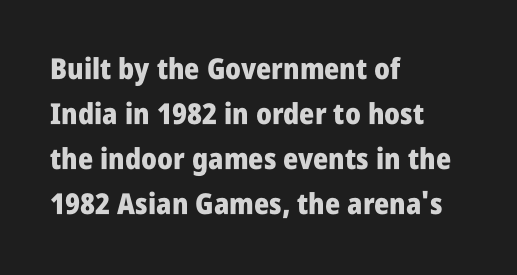
Unlike italic type, these characters show no tilt at all. Does the weight exceed regular? Yes, all the way to bold. These lines stack with their left ends in a neat column. Vertically, the passage feels balanced, rows spaced as you'd expect.
